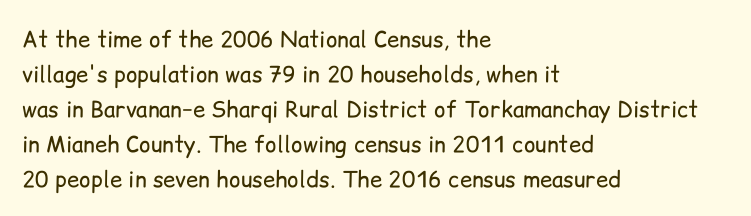
Q: Is the text bold? A: No.
Q: Is the text italic (slanted)? A: No, it is upright.
Q: Is the text underlined? A: No.
Q: How is the paragraph aligned? A: Left-aligned.
Q: Is the spacing between letters normal or unusually wide? A: Normal.
Q: Is the spacing between lines tight, normal or loose? A: Normal.
